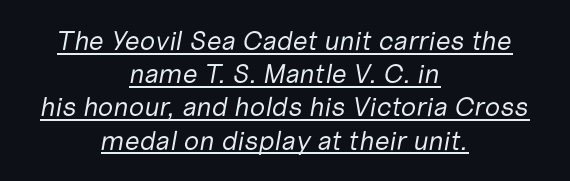
{"italic": "yes", "lean": "right", "slant_degrees": 10, "bold": "no", "underline": "yes", "align": "center", "line_spacing_ratio": 1.23, "letter_spacing": "normal", "letter_spacing_em": 0.0, "glyph_px": 27}
